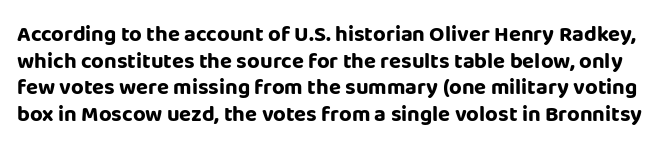
{"italic": "no", "bold": "yes", "underline": "no", "line_spacing_ratio": 1.21, "letter_spacing": "normal", "letter_spacing_em": 0.0, "glyph_px": 22}
